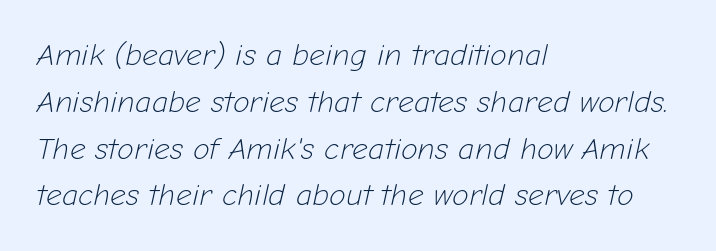
Q: Is the text bold? A: No.
Q: Is the text italic (slanted)? A: Yes, it leans right by about 12 degrees.
Q: Is the text underlined? A: No.
Q: How is the paragraph aligned? A: Left-aligned.
Q: Is the spacing between letters normal or unusually wide? A: Normal.
Q: Is the spacing between lines tight, normal or loose? A: Normal.
Q: Width (condensed, normal, or wide)? A: Normal.
Q: Stroke contrast? A: Low.
Q: x-height? A: Medium.
Q: Monospaced? A: No.
